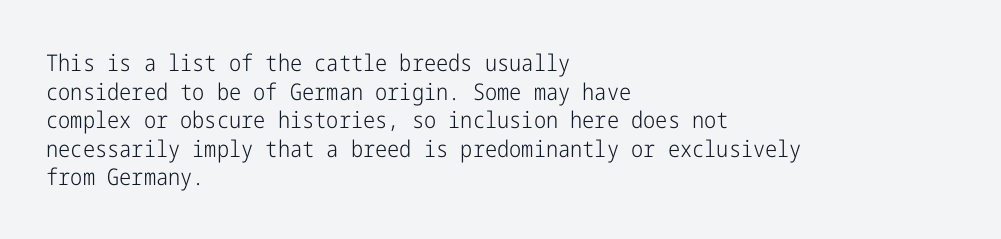
{"italic": "no", "bold": "no", "underline": "no", "align": "left", "line_spacing_ratio": 1.24, "letter_spacing": "normal", "letter_spacing_em": 0.0, "glyph_px": 23}
